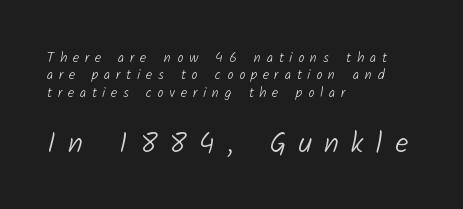
Q: Is the text bold? A: No.
Q: Is the typeface a serif or a sans-serif typeface? A: Sans-serif.
Q: Is the text underlined? A: No.
Q: How is the paragraph aligned? A: Left-aligned.
Q: Is the spacing between letters normal or unusually wide? A: Unusually wide.
Q: Is the spacing between lines tight, normal or loose? A: Normal.
Q: Which block of text is set in a larger size, the first (top) or the second (bottom)? A: The second (bottom) one.
Q: Width (condensed, normal, or wide)? A: Normal.
Q: Stroke contrast? A: Low.
Q: x-height? A: Medium.
Q: Monospaced? A: No.
